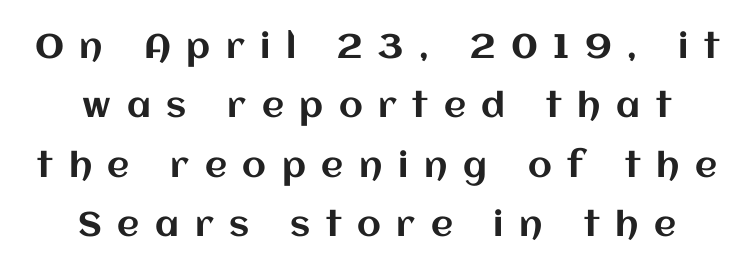
The image shows 34 px text type, upright; set line spacing 1.75x, unusually wide letter spacing (+0.46 em), not underlined; medium stroke contrast and a large x-height.
